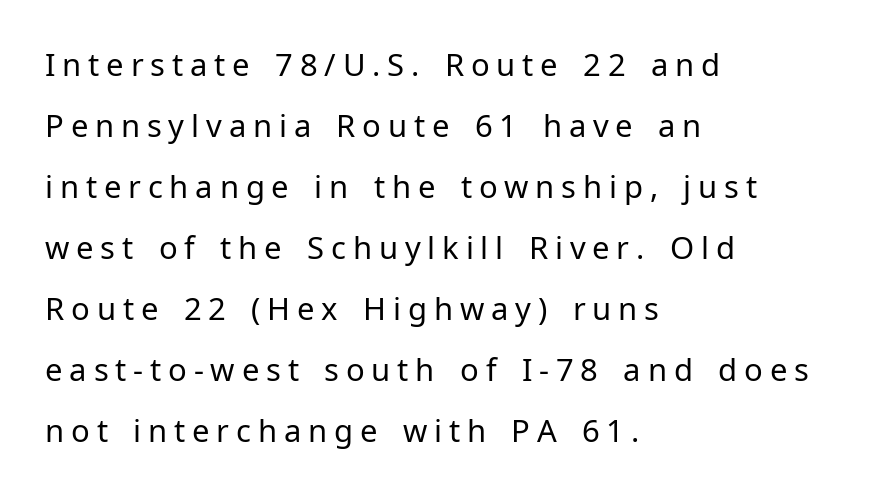
Is this a sans? Yes — the strokes have no serifs. This is roman type, the default non-slanted kind. Type without underlining. Honestly, the letter spacing is so wide it's the main thing you notice.
